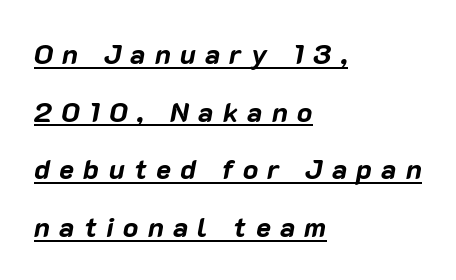
If you measured baseline to baseline, you'd find a long distance. The letterforms stand isolated, each surrounded by extra space. Weight check: bold — yes, fully. Where is the straight margin? On the left. Is the type slanted? Yes — the strokes lean at a clear angle.
